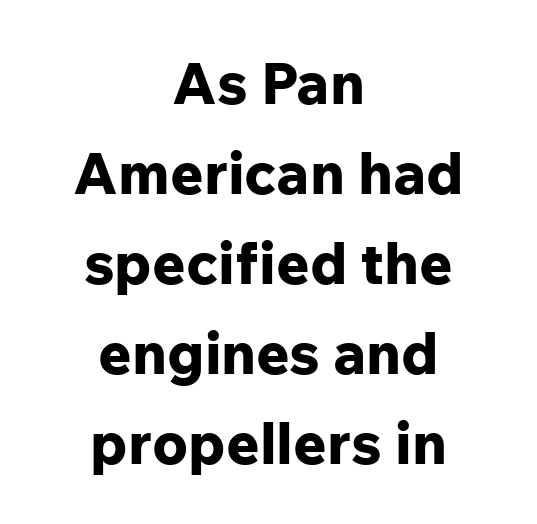
Q: Is the text bold? A: Yes.
Q: Is the text italic (slanted)? A: No, it is upright.
Q: Is the typeface a serif or a sans-serif typeface? A: Sans-serif.
Q: Is the text underlined? A: No.
Q: How is the paragraph aligned? A: Centered.
Q: Is the spacing between letters normal or unusually wide? A: Normal.
Q: Is the spacing between lines tight, normal or loose? A: Normal.
Q: Width (condensed, normal, or wide)? A: Normal.
Q: Stroke contrast? A: Low.
Q: x-height? A: Medium.
Q: Monospaced? A: No.
